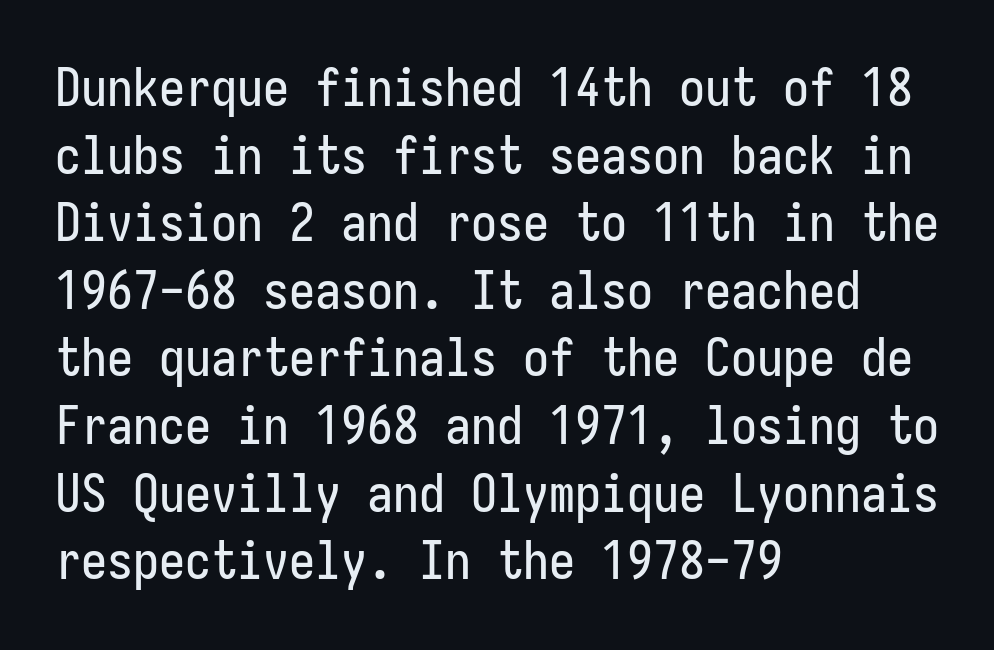
{"serif": "no", "italic": "no", "width": "condensed", "stroke_contrast": "low", "x_height": "medium", "underline": "no", "align": "left", "line_spacing": "normal", "line_spacing_ratio": 1.3, "letter_spacing": "normal", "letter_spacing_em": 0.0, "glyph_px": 52}
